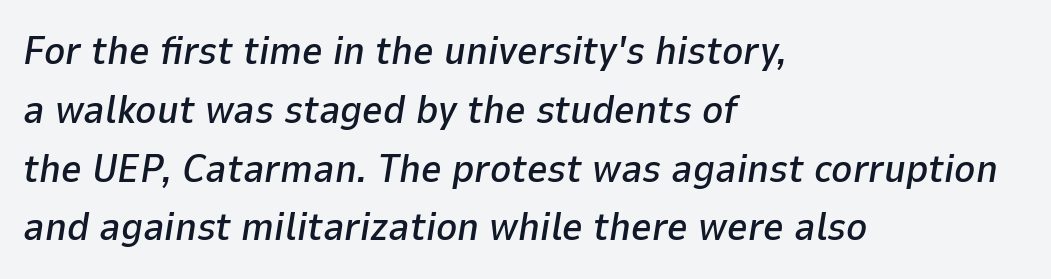
Q: Is the text italic (slanted)? A: Yes, it leans right by about 9 degrees.
Q: Is the text underlined? A: No.
Q: How is the paragraph aligned? A: Left-aligned.
Q: Is the spacing between letters normal or unusually wide? A: Normal.
Q: Is the spacing between lines tight, normal or loose? A: Normal.
Q: Width (condensed, normal, or wide)? A: Normal.
Q: Stroke contrast? A: Low.
Q: x-height? A: Medium.
Q: Monospaced? A: No.
